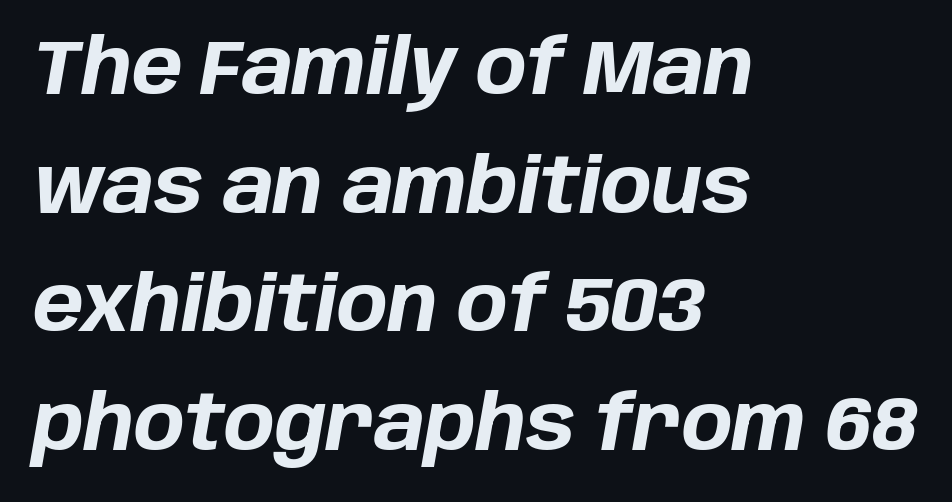
The image shows 76 px bold type, italic (leaning right); set left-aligned, normal line spacing (1.56x), normal letter spacing, not underlined; low stroke contrast and a large x-height.
